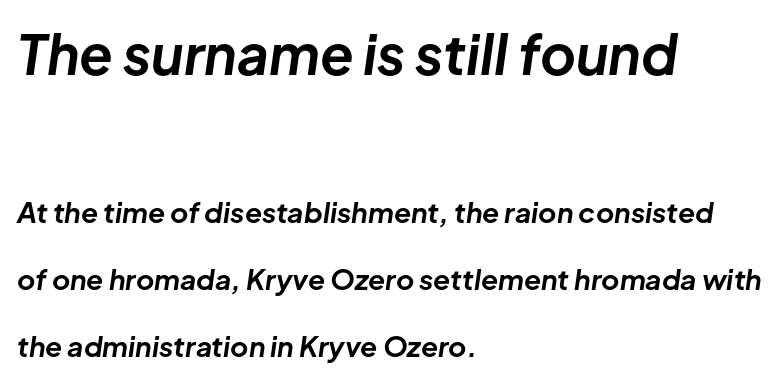
Q: Is the text bold? A: Yes.
Q: Is the text italic (slanted)? A: Yes, it leans right by about 8 degrees.
Q: Is the text underlined? A: No.
Q: How is the paragraph aligned? A: Left-aligned.
Q: Is the spacing between letters normal or unusually wide? A: Normal.
Q: Is the spacing between lines tight, normal or loose? A: Loose.
Q: Which block of text is set in a larger size, the first (top) or the second (bottom)? A: The first (top) one.
Q: Width (condensed, normal, or wide)? A: Normal.
Q: Stroke contrast? A: Low.
Q: x-height? A: Medium.
Q: Monospaced? A: No.
